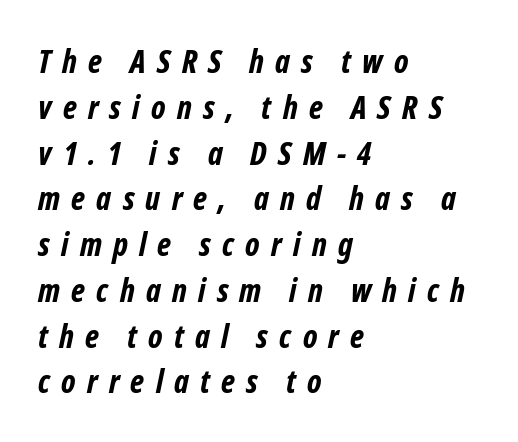
{"serif": "no", "bold": "yes", "weight": "bold", "width": "condensed", "stroke_contrast": "low", "x_height": "medium", "monospaced": "no", "underline": "no", "align": "left", "line_spacing": "normal", "line_spacing_ratio": 1.43, "letter_spacing": "wide", "letter_spacing_em": 0.35, "glyph_px": 32}
